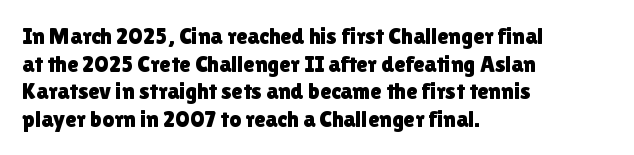
Q: Is the text italic (slanted)? A: No, it is upright.
Q: Is the text underlined? A: No.
Q: How is the paragraph aligned? A: Left-aligned.
Q: Is the spacing between letters normal or unusually wide? A: Normal.
